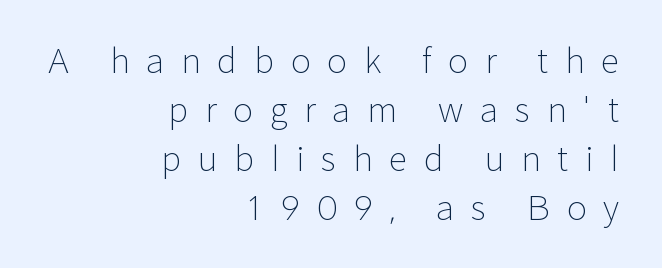
{"serif": "no", "italic": "no", "bold": "no", "weight": "light", "width": "normal", "stroke_contrast": "low", "x_height": "medium", "monospaced": "no", "underline": "no", "align": "right", "line_spacing": "normal", "line_spacing_ratio": 1.44, "letter_spacing": "wide", "letter_spacing_em": 0.49, "glyph_px": 34}
